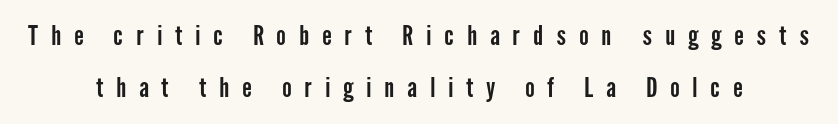
Q: Is the text italic (slanted)? A: No, it is upright.
Q: Is the text underlined? A: No.
Q: How is the paragraph aligned? A: Centered.
Q: Is the spacing between letters normal or unusually wide? A: Unusually wide.
Q: Is the spacing between lines tight, normal or loose? A: Loose.
